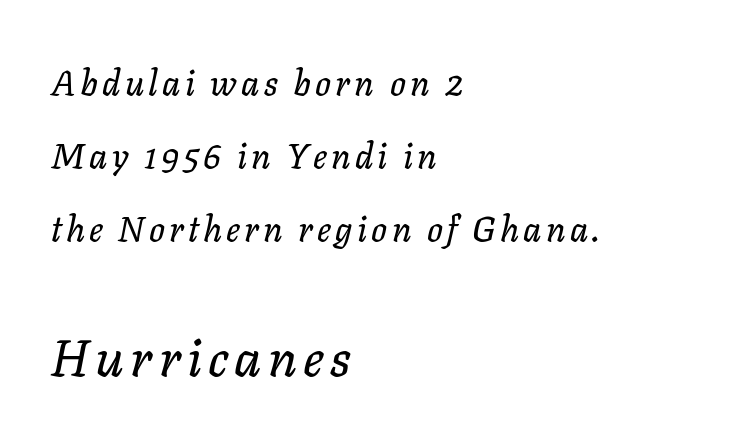
Character widths vary here, with narrow letters taking less room than wide ones. The lines are spread far apart with generous leading. Top chunk: small. Bottom chunk: large. Words float on clear page, feet unadorned. Compared with a centered layout, this one pins lines to the left instead.
